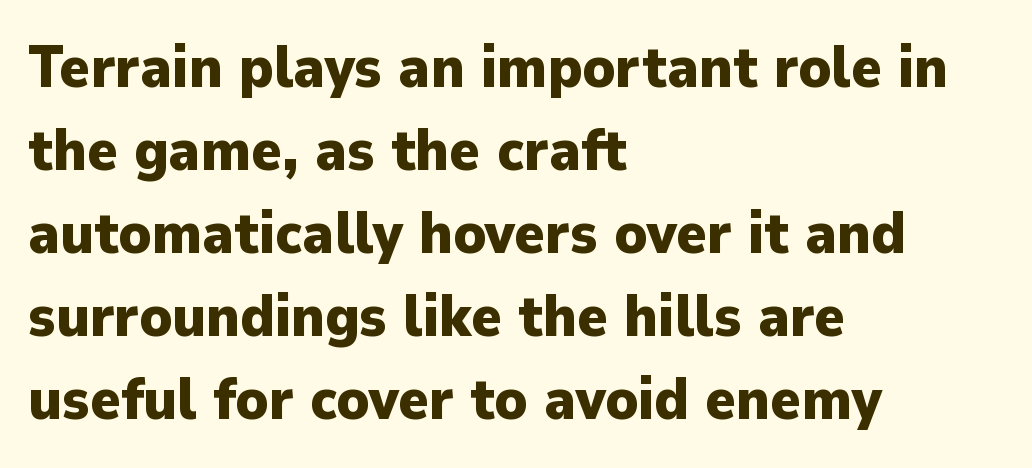
The face used here is a sans, in the tradition of grotesques and geometrics. This sample has the flowing, uneven cadence of proportional lettering. Set as a true bold cut, around the 700 mark. Layout note: lines flush left. The font's upright variant was chosen for this text. Does extra space separate the letters? No, they use regular spacing.
